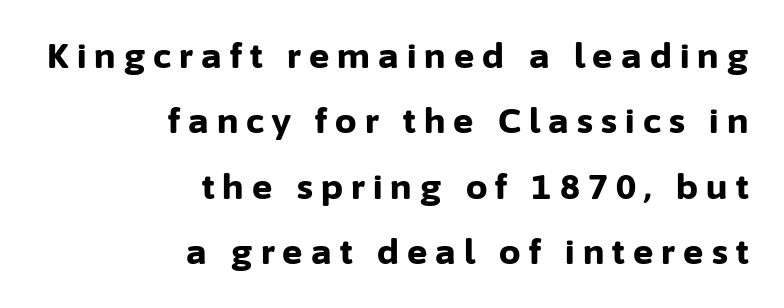
Q: Is the text bold? A: Yes.
Q: Is the text italic (slanted)? A: No, it is upright.
Q: Is the typeface a serif or a sans-serif typeface? A: Sans-serif.
Q: Is the text underlined? A: No.
Q: How is the paragraph aligned? A: Right-aligned.
Q: Is the spacing between letters normal or unusually wide? A: Unusually wide.
Q: Is the spacing between lines tight, normal or loose? A: Loose.
Q: Width (condensed, normal, or wide)? A: Normal.
Q: Stroke contrast? A: Low.
Q: x-height? A: Medium.
Q: Monospaced? A: No.
